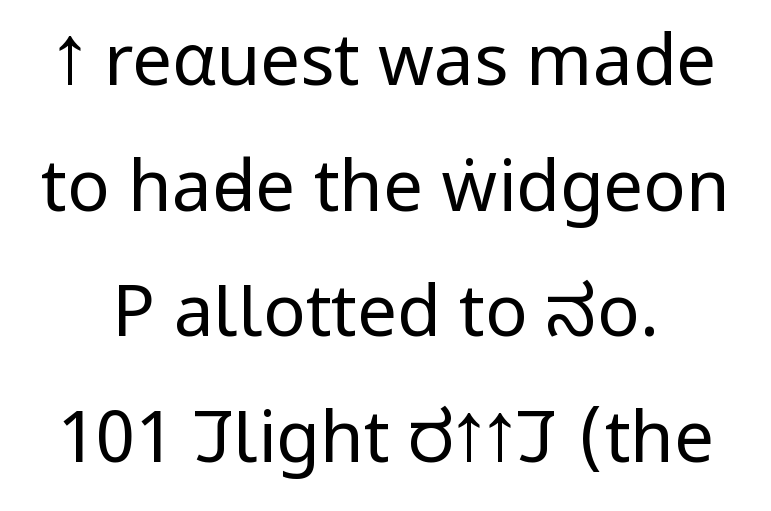
The image shows 71 px regular-weight, condensed sans-serif type, upright; set line spacing 1.77x, normal letter spacing, not underlined; low stroke contrast and a large x-height.
